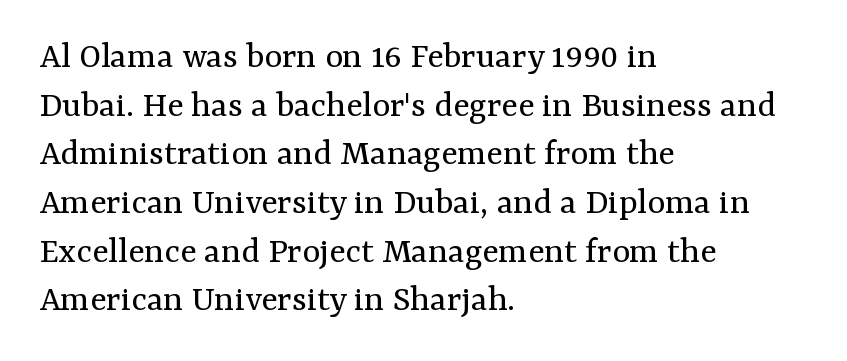
Words float on clear page, feet unadorned. Think of a printed novel: that variable character pitch is what you see here. The designer went with a serif here, giving each stem small feet. Whoever set this chose a conventional vertical rhythm. The lettering holds an erect, upright posture throughout. Stroke thickness stays within the range of a standard reading face or lighter.
